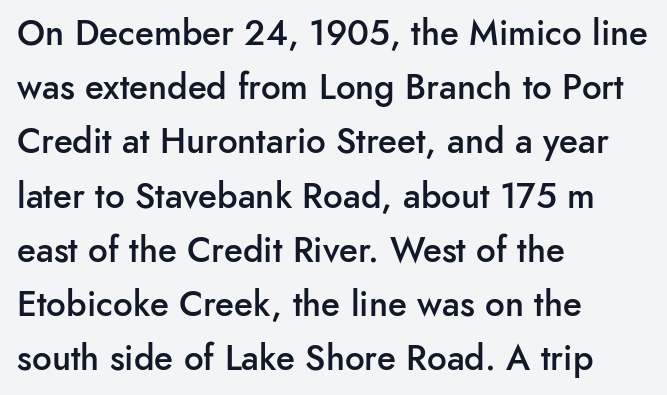
Character widths vary here, with narrow letters taking less room than wide ones. A typesetter would label this face a sans. Clear beneath every line of the passage. Each new line begins a customary step beneath the previous one.
